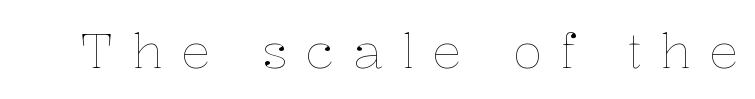
The passage shown is typed in a proportional face where columns would drift. A bare baseline throughout the passage. Posture: upright roman. The characters are drawn with everyday or finer stroke widths. A typesetter would call this heavily tracked-out type.
